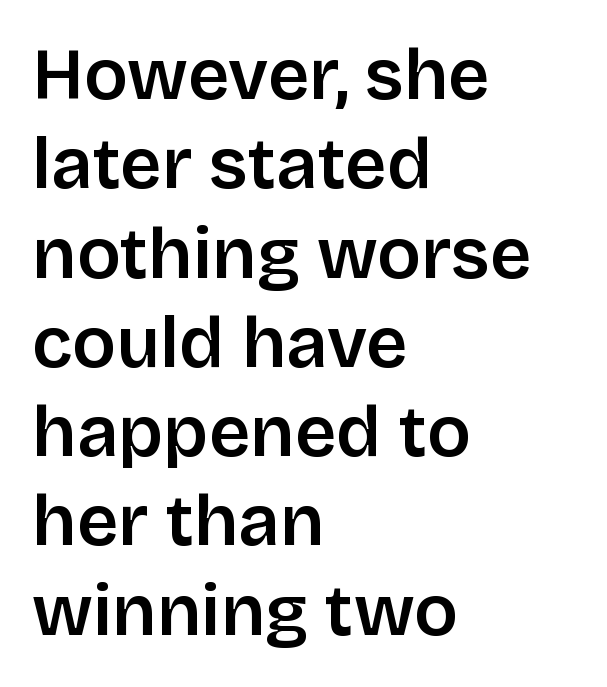
Q: Is the text bold? A: Semi-bold.
Q: Is the text italic (slanted)? A: No, it is upright.
Q: Is the typeface a serif or a sans-serif typeface? A: Sans-serif.
Q: Is the text underlined? A: No.
Q: How is the paragraph aligned? A: Left-aligned.
Q: Is the spacing between letters normal or unusually wide? A: Normal.
Q: Width (condensed, normal, or wide)? A: Normal.
Q: Stroke contrast? A: Low.
Q: x-height? A: Large.
Q: Monospaced? A: No.
